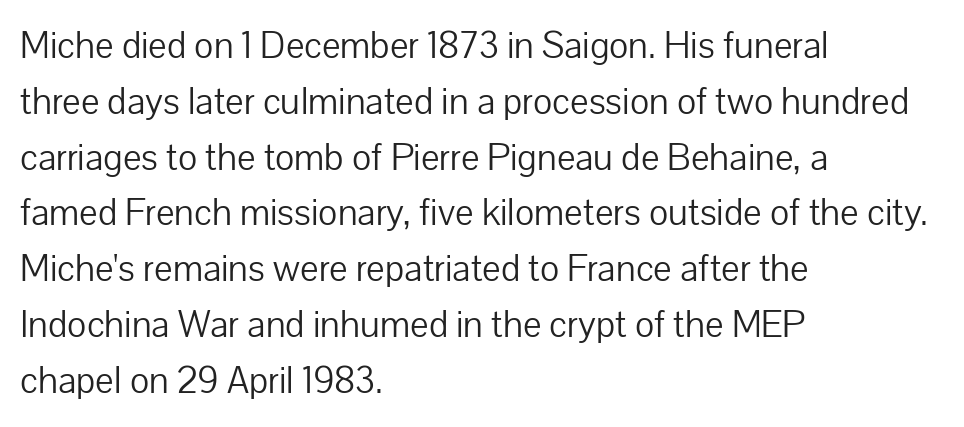
The image shows 39 px light sans-serif type, upright; set left-aligned, normal line spacing (1.43x), normal letter spacing, not underlined; low stroke contrast and a medium x-height.
